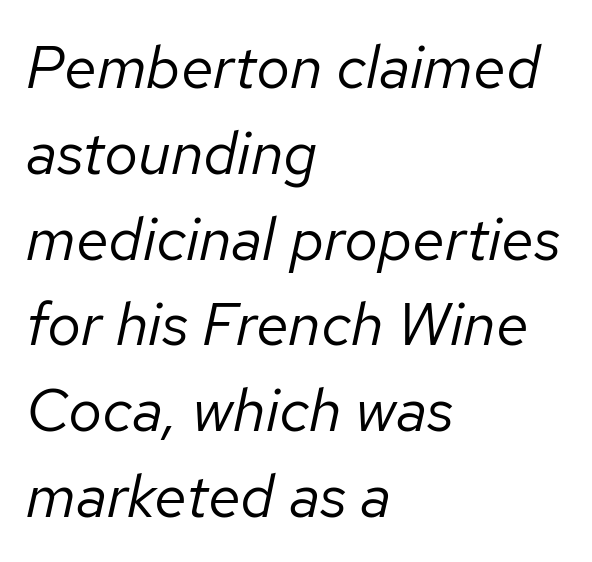
{"italic": "yes", "lean": "right", "slant_degrees": 12, "bold": "no", "weight": "regular", "width": "normal", "stroke_contrast": "low", "x_height": "medium", "monospaced": "no", "underline": "no", "align": "left", "line_spacing": "normal", "line_spacing_ratio": 1.43, "letter_spacing": "normal", "letter_spacing_em": 0.0, "glyph_px": 60}
